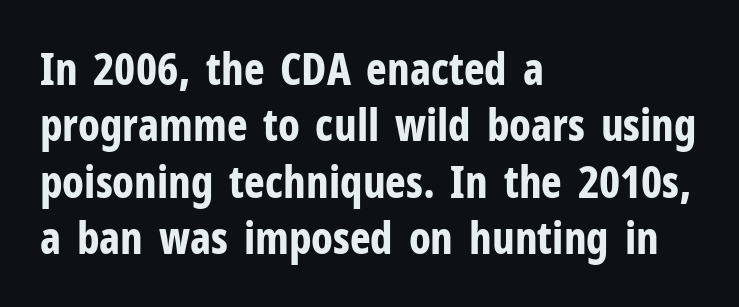
The passage shown is emphatically bold. The ragged edge is on the right, which tells us the setting is flush left. Students, observe: this is what conventionally led text looks like. Descender tails drop into unmarked territory.
